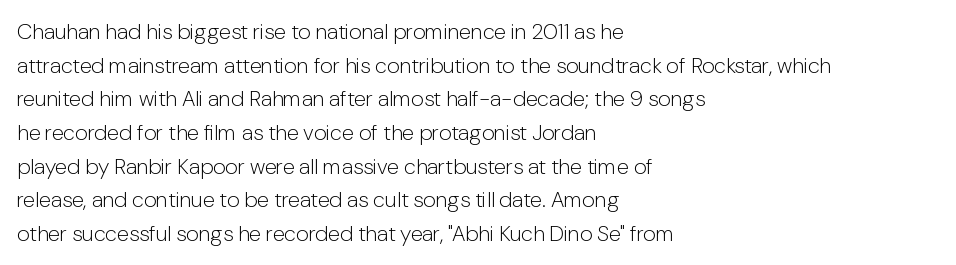
{"italic": "no", "bold": "no", "underline": "no", "align": "left", "line_spacing": "normal", "line_spacing_ratio": 1.53, "letter_spacing": "normal", "letter_spacing_em": 0.0, "glyph_px": 22}
